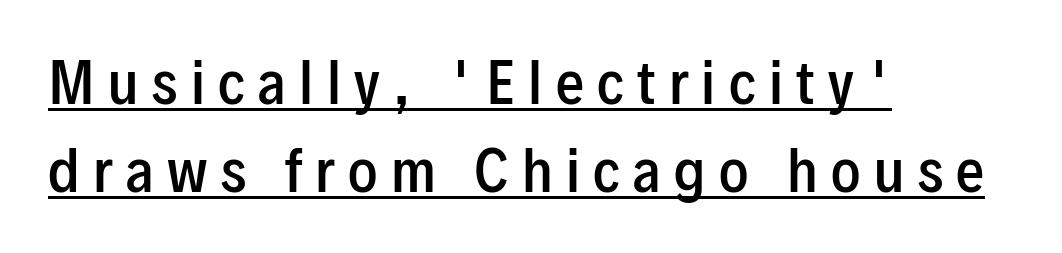
Horizontal bands of white between lines are of average thickness. On the weight axis this lands at semibold, roughly 600. Caption: expanded tracking, letters set apart. Unlike italic type, these characters show no tilt at all.
